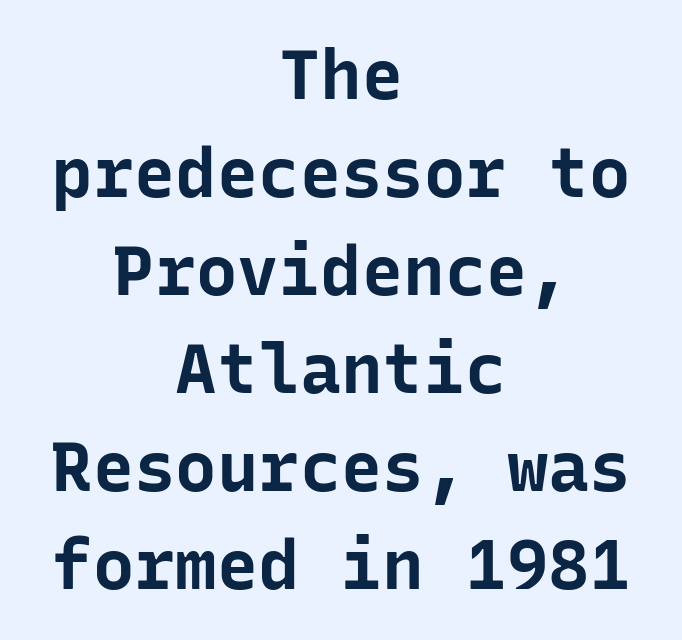
Q: Is the text bold? A: Yes.
Q: Is the text italic (slanted)? A: No, it is upright.
Q: Is the typeface a serif or a sans-serif typeface? A: Sans-serif.
Q: Is the text underlined? A: No.
Q: How is the paragraph aligned? A: Centered.
Q: Is the spacing between letters normal or unusually wide? A: Normal.
Q: Is the spacing between lines tight, normal or loose? A: Normal.
Q: Width (condensed, normal, or wide)? A: Normal.
Q: Stroke contrast? A: Low.
Q: x-height? A: Medium.
Q: Monospaced? A: Yes.
